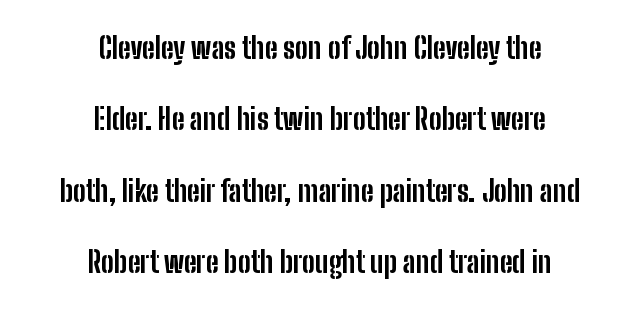
Does extra space separate the letters? No, they use regular spacing. Letterform terminals end flat and unadorned throughout the passage. Regarding leading, the lines here are spaced well apart. Notice how the passage keeps no hard edge, just a central spine.
